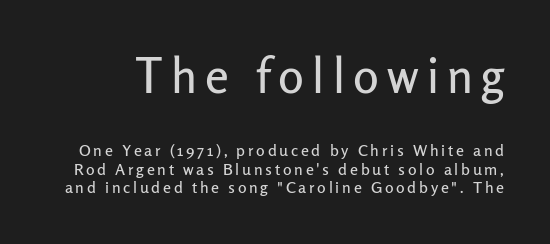
{"serif": "no", "italic": "no", "width": "normal", "stroke_contrast": "low", "x_height": "medium", "monospaced": "no", "underline": "no", "line_spacing_ratio": 1.16, "larger_block": "first", "size_ratio": 3.0, "glyph_px": 48}
